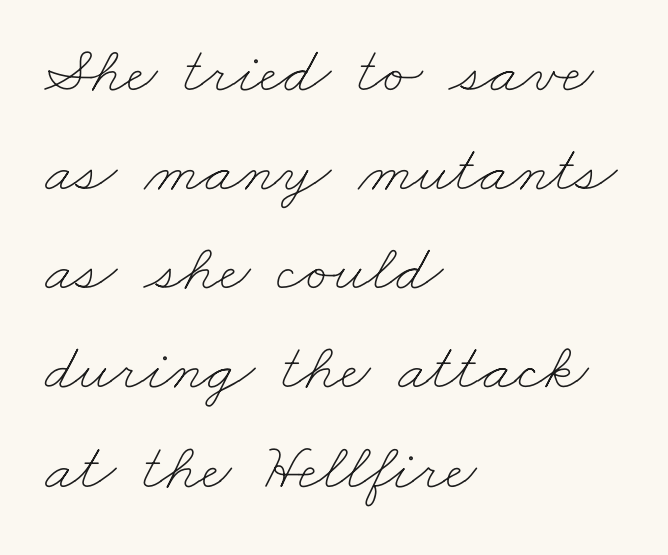
This block has exactly the height ordinary leading produces. Bare-footed words on every line. Leftover space on each line is placed entirely after the last word. Is this a fixed-width face? No — the glyphs have proportional, varying widths. Heaviness? Minimal to ordinary, like unemphasized prose.
